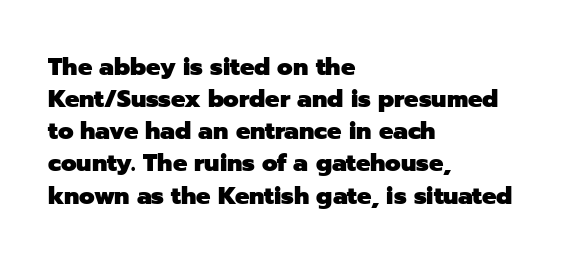
Q: Is the text bold? A: Yes.
Q: Is the text italic (slanted)? A: No, it is upright.
Q: Is the text underlined? A: No.
Q: How is the paragraph aligned? A: Left-aligned.
Q: Is the spacing between letters normal or unusually wide? A: Normal.
Q: Is the spacing between lines tight, normal or loose? A: Normal.
